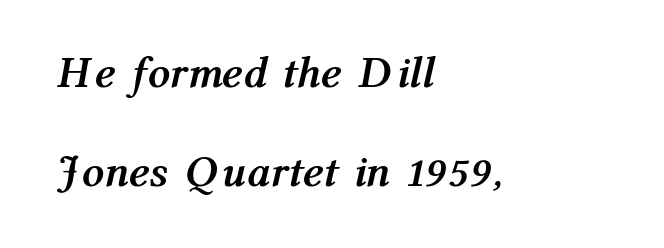
Heft: maximum for text — a bold. Regarding leading, the lines here are spaced well apart. Line beginnings align vertically; line endings do not. Rule under the text: the space is simply empty. Each letter keeps its own natural width here, so spacing adapts to shape. You can tell it's italic because the verticals aren't actually vertical.
